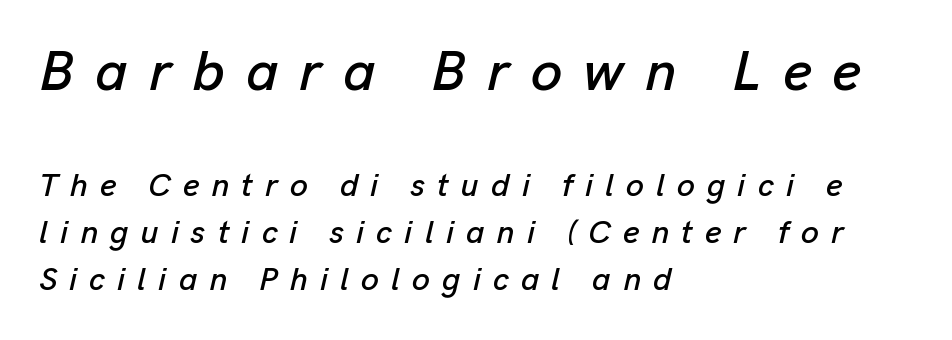
Q: Is the text italic (slanted)? A: Yes, it leans right by about 13 degrees.
Q: Is the text underlined? A: No.
Q: How is the paragraph aligned? A: Left-aligned.
Q: Is the spacing between letters normal or unusually wide? A: Unusually wide.
Q: Is the spacing between lines tight, normal or loose? A: Normal.
Q: Which block of text is set in a larger size, the first (top) or the second (bottom)? A: The first (top) one.
Q: Width (condensed, normal, or wide)? A: Normal.
Q: Stroke contrast? A: Low.
Q: x-height? A: Medium.
Q: Monospaced? A: No.
